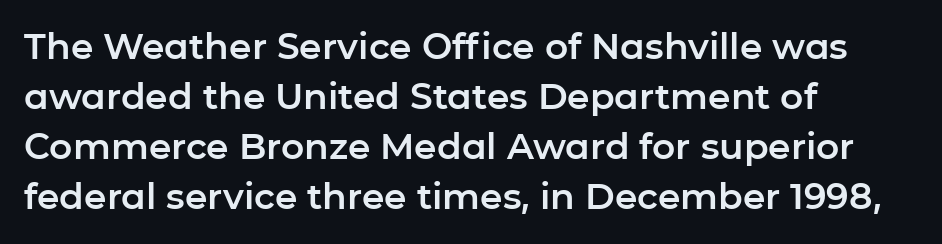
The image shows 36 px sans-serif type, upright; set left-aligned, normal line spacing (1.39x), normal letter spacing, not underlined; low stroke contrast and a medium x-height.
